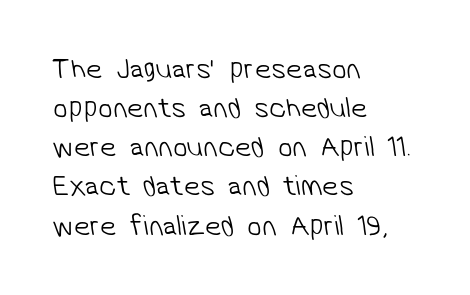
Regular leading. The gaps between neighbouring characters are ordinary and unremarkable. The face used here is proportionally spaced, like ordinary book or web type. Counters stay open thanks to moderate or lighter strokes. Stroke terminals: plain, sans-serif.
